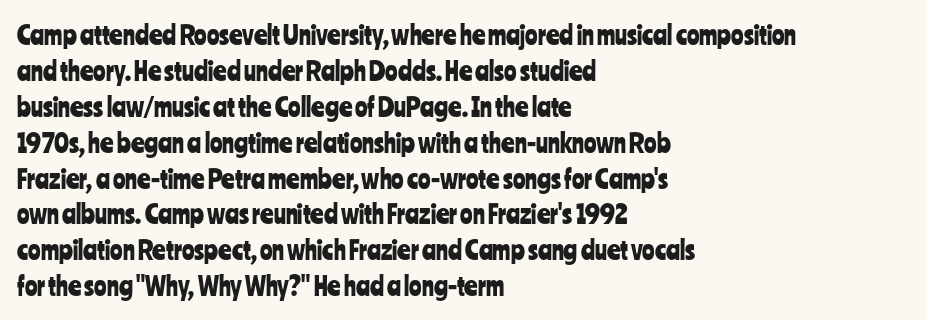
This is roman type, the default non-slanted kind. Standard letterfit; no display-style spreading of the glyphs. Evenly set lines give the paragraph a standard silhouette. The specimen omits any rule beneath the text block's lines. The paragraph shown leans on its left margin.
